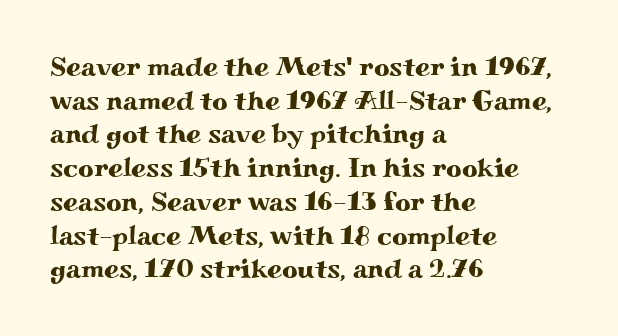
The image shows 27 px text type, upright; set left-aligned, normal line spacing (1.25x), normal letter spacing, not underlined.
